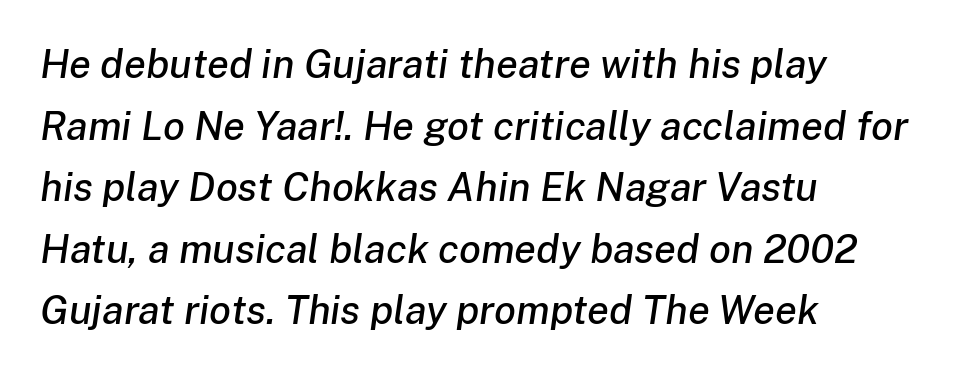
The compositor pushed each line to the left boundary. Looks like regular typesetting: each glyph gets only the width it needs. Type without underlining. Summary of vertical rhythm: regular, with standard interline spacing. The face used here is rendered with its standard letterfit. An italicized treatment has been applied to the whole sample.
